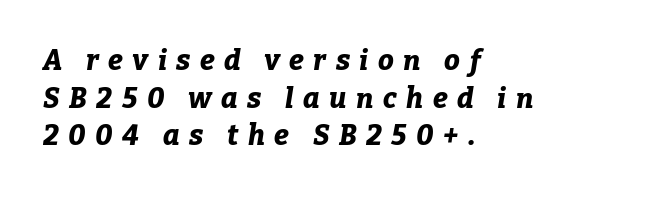
A typesetter would call this leading conventional body-copy spacing. The letterforms stand isolated, each surrounded by extra space. How heavy is the stroke? Heavy — this is a bold. Words float on clear page, feet unadorned. Layout note: lines flush left.
